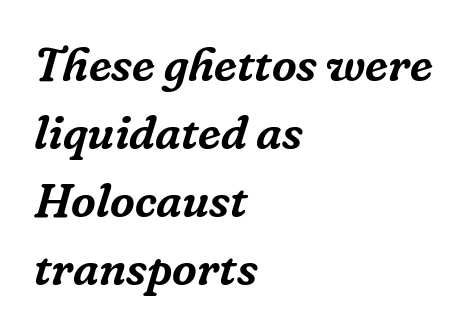
The image shows 48 px serif type, italic (leaning right); set left-aligned, normal line spacing (1.42x), normal letter spacing, not underlined; low stroke contrast and a medium x-height.
